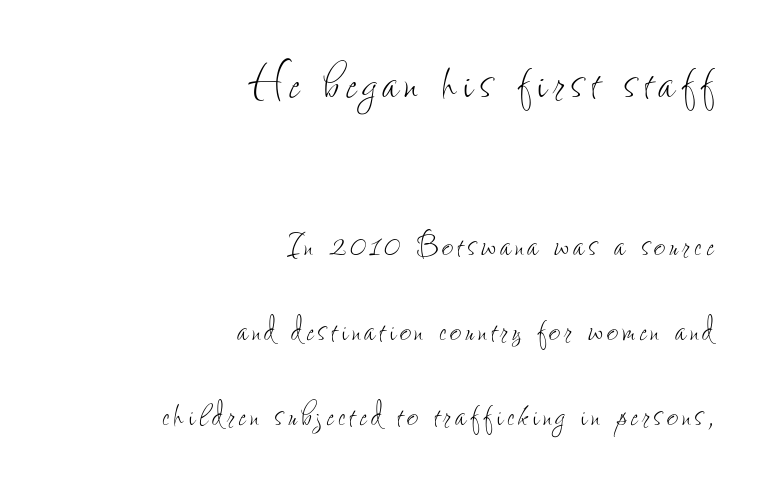
One-word summary of the alignment: right. The face used here is proportionally spaced, like ordinary book or web type. A light-to-regular cut is what we see here. The area under the type is left untouched.
